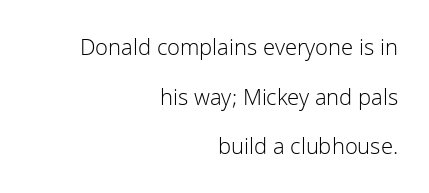
Q: Is the text bold? A: No.
Q: Is the text italic (slanted)? A: No, it is upright.
Q: Is the text underlined? A: No.
Q: How is the paragraph aligned? A: Right-aligned.
Q: Is the spacing between letters normal or unusually wide? A: Normal.
Q: Is the spacing between lines tight, normal or loose? A: Loose.
